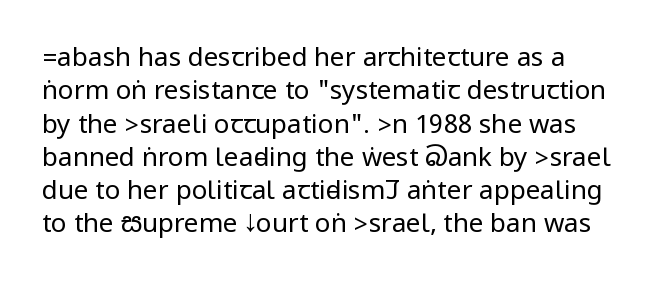
Q: Is the text bold? A: No.
Q: Is the text italic (slanted)? A: No, it is upright.
Q: Is the text underlined? A: No.
Q: How is the paragraph aligned? A: Left-aligned.
Q: Is the spacing between letters normal or unusually wide? A: Normal.
Q: Is the spacing between lines tight, normal or loose? A: Normal.
